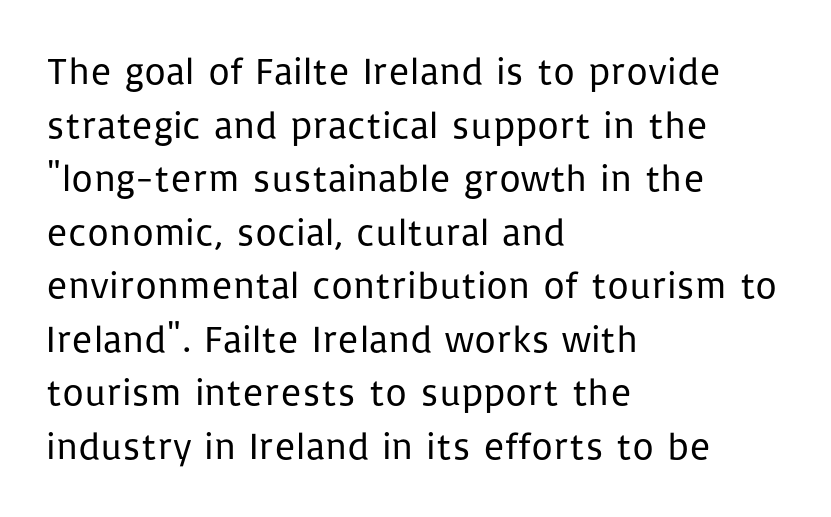
Q: Is the text bold? A: No.
Q: Is the text italic (slanted)? A: No, it is upright.
Q: Is the typeface a serif or a sans-serif typeface? A: Sans-serif.
Q: Is the text underlined? A: No.
Q: How is the paragraph aligned? A: Left-aligned.
Q: Is the spacing between letters normal or unusually wide? A: Normal.
Q: Is the spacing between lines tight, normal or loose? A: Normal.
Q: Width (condensed, normal, or wide)? A: Normal.
Q: Stroke contrast? A: Low.
Q: x-height? A: Medium.
Q: Monospaced? A: No.
